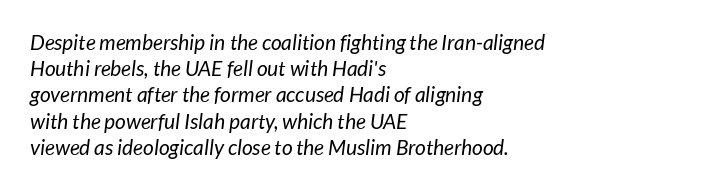
{"bold": "no", "underline": "no", "align": "left", "line_spacing": "normal", "line_spacing_ratio": 1.25, "letter_spacing": "normal", "letter_spacing_em": 0.0, "glyph_px": 21}
